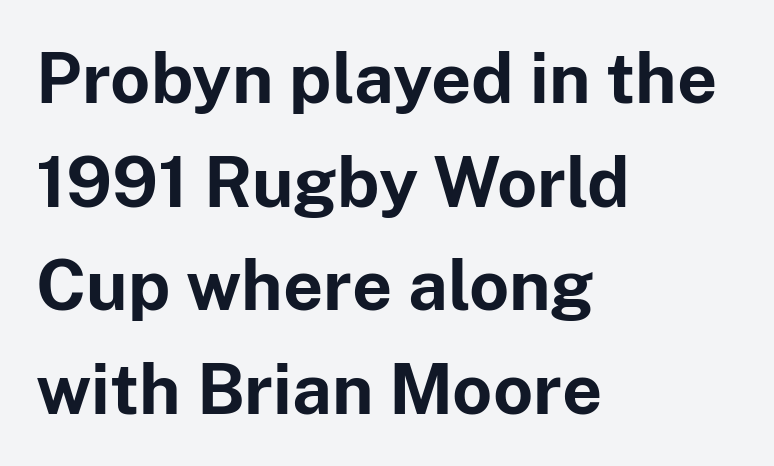
Q: Is the text bold? A: Yes.
Q: Is the text italic (slanted)? A: No, it is upright.
Q: Is the typeface a serif or a sans-serif typeface? A: Sans-serif.
Q: Is the text underlined? A: No.
Q: How is the paragraph aligned? A: Left-aligned.
Q: Is the spacing between letters normal or unusually wide? A: Normal.
Q: Is the spacing between lines tight, normal or loose? A: Normal.
Q: Width (condensed, normal, or wide)? A: Normal.
Q: Stroke contrast? A: Low.
Q: x-height? A: Medium.
Q: Monospaced? A: No.
